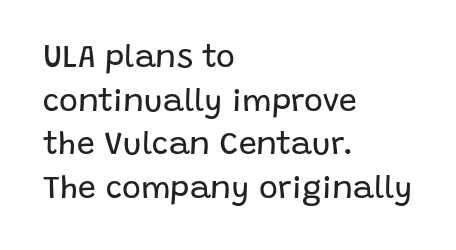
{"serif": "no", "italic": "no", "bold": "no", "weight": "regular", "width": "normal", "stroke_contrast": "low", "x_height": "large", "monospaced": "no", "underline": "no", "align": "left", "line_spacing": "normal", "line_spacing_ratio": 1.36, "letter_spacing": "normal", "letter_spacing_em": 0.0, "glyph_px": 32}
